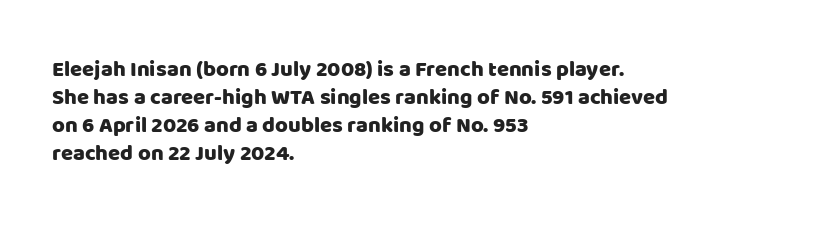
Q: Is the text italic (slanted)? A: No, it is upright.
Q: Is the text underlined? A: No.
Q: How is the paragraph aligned? A: Left-aligned.
Q: Is the spacing between letters normal or unusually wide? A: Normal.
Q: Is the spacing between lines tight, normal or loose? A: Normal.
